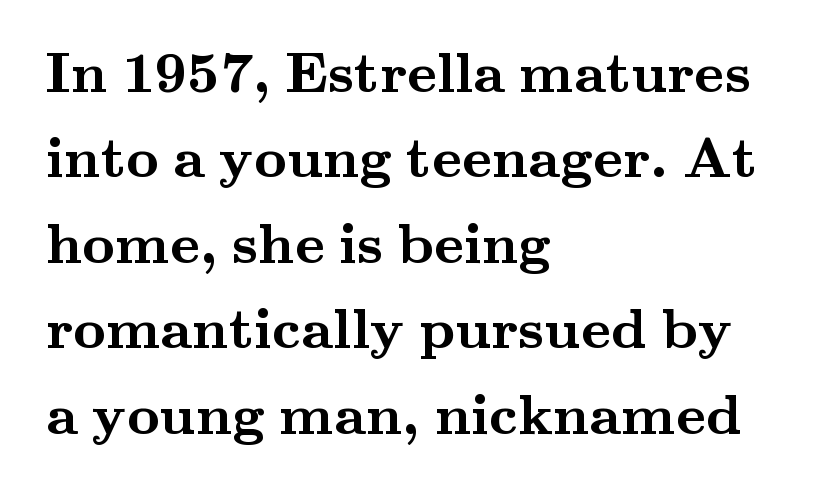
A typesetter would call this zero additional tracking. The glyphs are unaccompanied by any horizontal stroke below them. These lines sit exactly where default settings would place them. Weight: bold.
